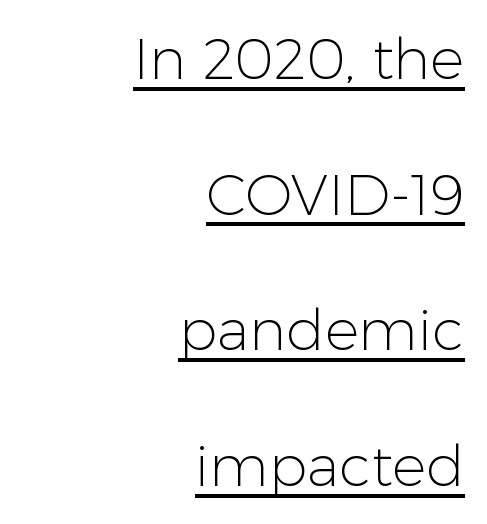
The image shows 57 px light sans-serif type, upright; set right-aligned, loose line spacing (2.38x), normal letter spacing, underlined; low stroke contrast and a medium x-height.
